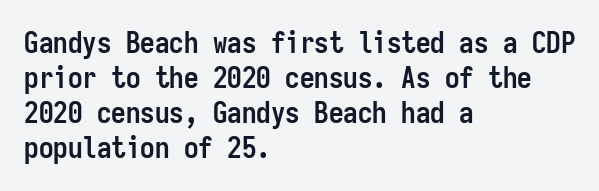
Default kerning and tracking; the words read as compact shapes. Line beginnings align vertically; line endings do not. The typography opts for an upright posture over an oblique one. The passage shown is typeset with a sans-serif family. The typesetting leans heavy: a genuine bold. Clear beneath every line of the passage.
